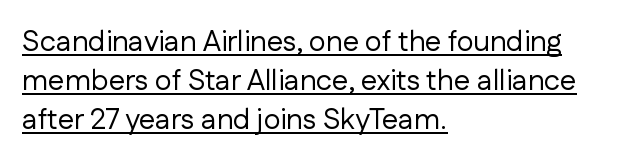
The image shows 29 px regular-weight sans-serif type, upright; set left-aligned, normal line spacing (1.34x), normal letter spacing, underlined; low stroke contrast and a medium x-height.
